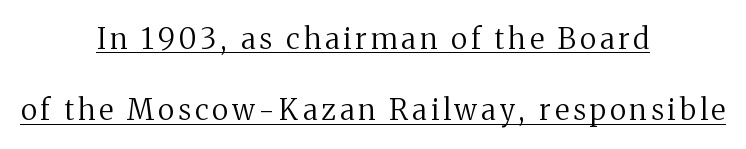
Classification — serif. Beneath each row of characters lies a ruled line. Does the lettering tilt? It doesn't — this is upright. Which margin do the lines hug? Neither — every line sits in the middle. The letters advance in unequal steps, a hallmark of proportional type.
